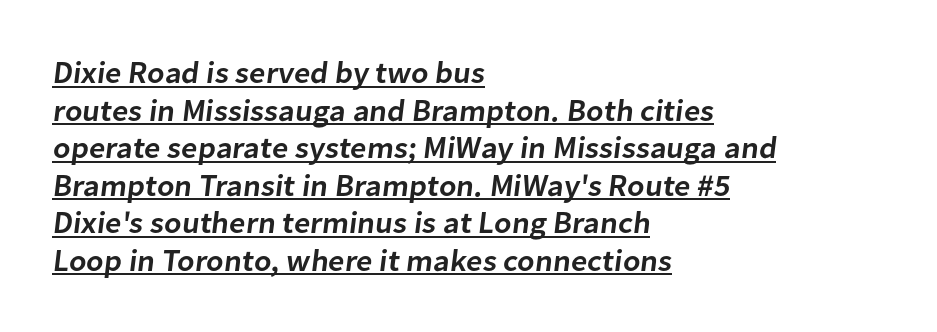
Do the characters align in a grid? No, the font is proportional. The font is running at a semibold setting, under full bold. Typeset ragged right — the left edge is the straight one. Short note: letters normally spaced. Each line of the rendering has a horizontal stroke beneath the glyphs.
